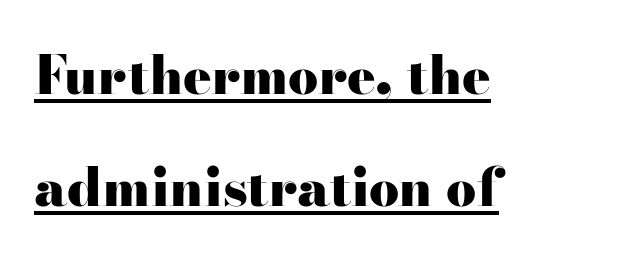
{"serif": "yes", "italic": "no", "bold": "yes", "weight": "heavy", "width": "wide", "stroke_contrast": "high", "x_height": "small", "monospaced": "no", "underline": "yes", "align": "left", "line_spacing": "loose", "line_spacing_ratio": 2.11, "letter_spacing": "normal", "letter_spacing_em": 0.0, "glyph_px": 53}
